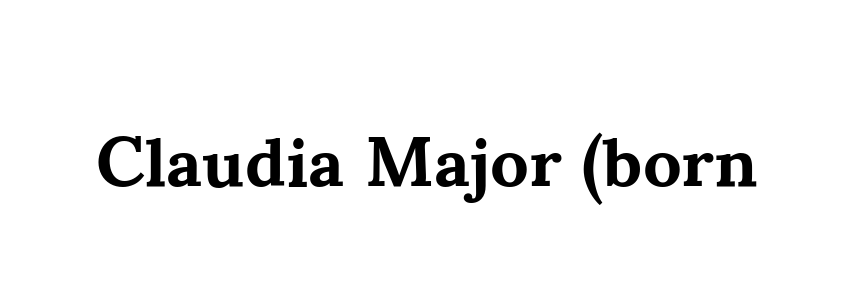
Look at the bottom of the vertical strokes: they flare into serifs here. Tall strokes in this sample are plumb rather than angled. The letters advance in unequal steps, a hallmark of proportional type. Compared with an ordinary text face, these strokes are far heavier — a full bold.
